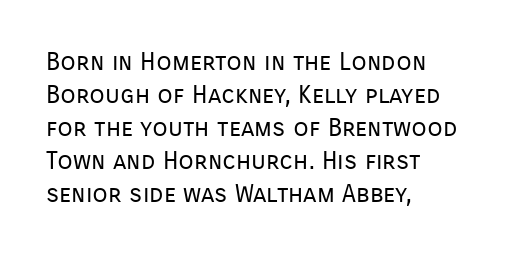
{"italic": "no", "bold": "no", "underline": "no", "align": "left", "line_spacing": "normal", "line_spacing_ratio": 1.32, "letter_spacing": "normal", "letter_spacing_em": 0.0, "glyph_px": 25}
